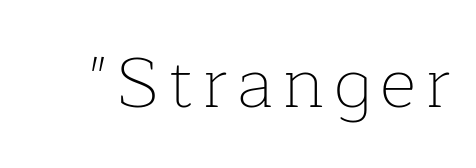
This sample uses an upright cut, with every glyph sitting square on the baseline. Nothing heavy about these letters — not bold at all. The string is rendered with underlining switched off. Do the characters align in a grid? No, the font is proportional. Serif or sans? Serif — the stroke terminals have little feet.
